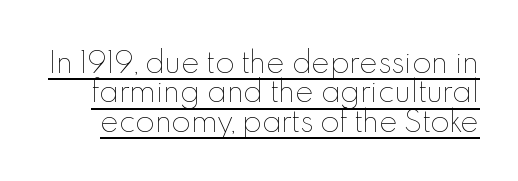
The image shows 28 px thin type, upright; set tight line spacing (1.05x), normal letter spacing, underlined; a small x-height.
